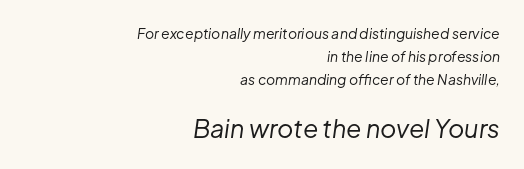
The image shows 25 px text type, italic (leaning right); set right-aligned, normal line spacing (1.63x), normal letter spacing, not underlined; the second (bottom) block is 1.79x larger.
